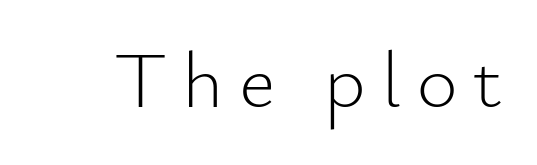
The image shows 79 px light sans-serif type, upright; set not underlined; low stroke contrast and a small x-height.
